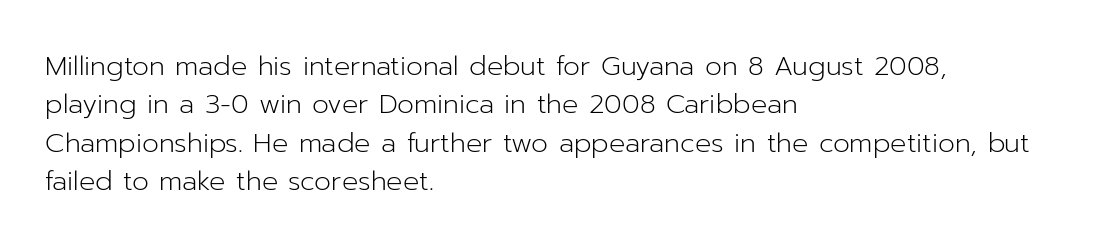
Q: Is the text bold? A: No.
Q: Is the text italic (slanted)? A: No, it is upright.
Q: Is the text underlined? A: No.
Q: How is the paragraph aligned? A: Left-aligned.
Q: Is the spacing between letters normal or unusually wide? A: Normal.
Q: Is the spacing between lines tight, normal or loose? A: Normal.
